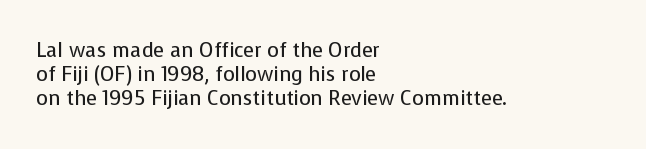
Tall strokes in this sample are plumb rather than angled. Decoration check: the copy has no underline. Words appear dense and cohesive because spacing is normal. The typesetter chose a ragged-right arrangement here.
